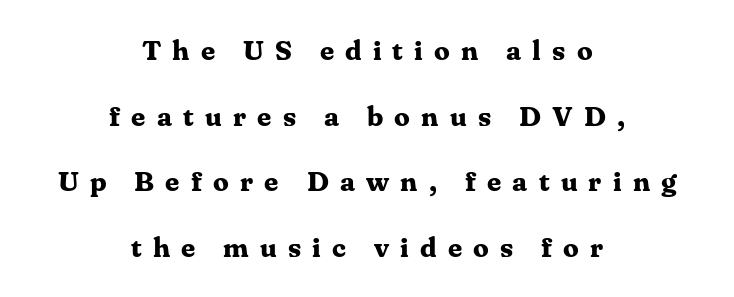
The image shows 28 px bold serif type, upright; set centered, loose line spacing (2.34x), unusually wide letter spacing (+0.4 em), not underlined; medium stroke contrast and a medium x-height.
